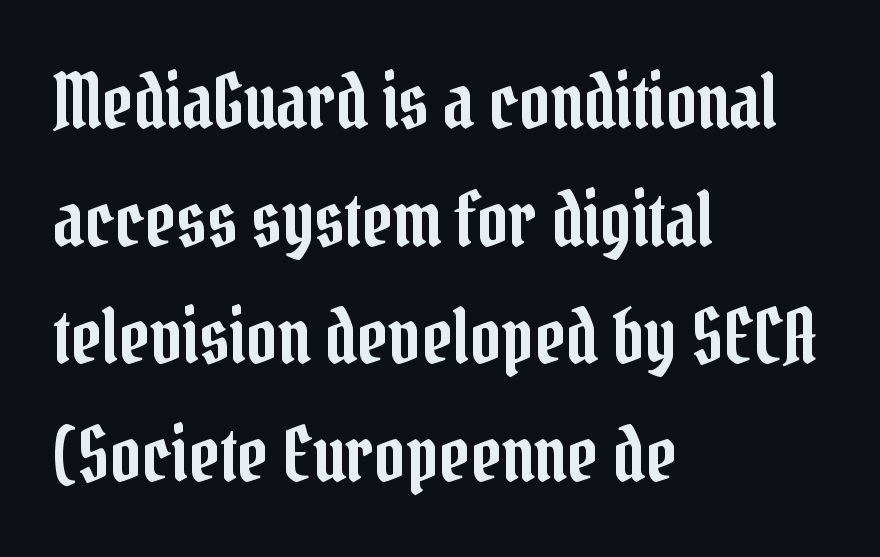
Does the type have serifs? Yes, each stem ends in a small foot. No extra tracking has been applied to these lines. Is this a fixed-width face? No — the glyphs have proportional, varying widths. The space between consecutive lines is moderate. Posture: vertical.
